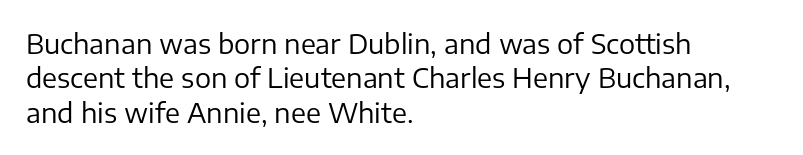
Q: Is the text bold? A: No.
Q: Is the text italic (slanted)? A: No, it is upright.
Q: Is the text underlined? A: No.
Q: How is the paragraph aligned? A: Left-aligned.
Q: Is the spacing between letters normal or unusually wide? A: Normal.
Q: Is the spacing between lines tight, normal or loose? A: Normal.
